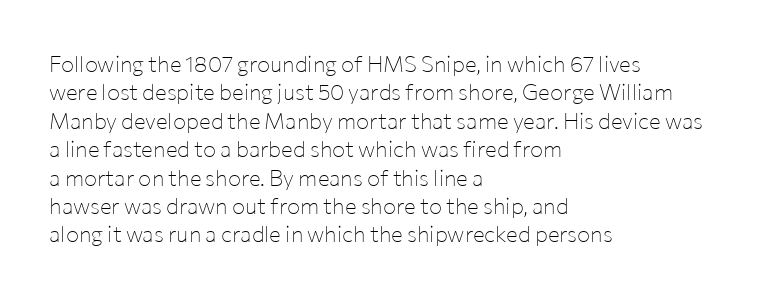
Rule under the text: the space is simply empty. Honestly, the letter spacing is just normal — you wouldn't notice it. The font's upright variant was chosen for this text. The strokes are not fattened; the text isn't bold. Layout note: lines flush left. The designer left line spacing at the default.
